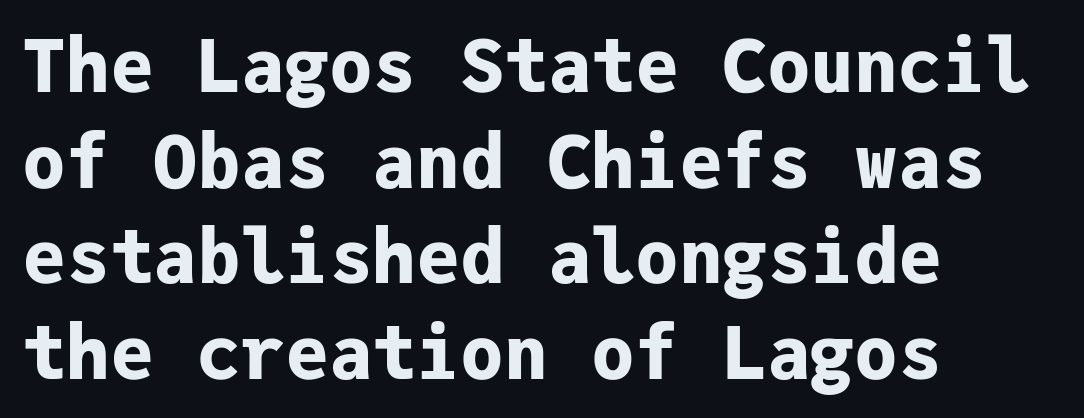
The image shows 73 px bold sans-serif type, upright, monospaced; set left-aligned, normal line spacing (1.31x), normal letter spacing, not underlined; low stroke contrast and a medium x-height.
